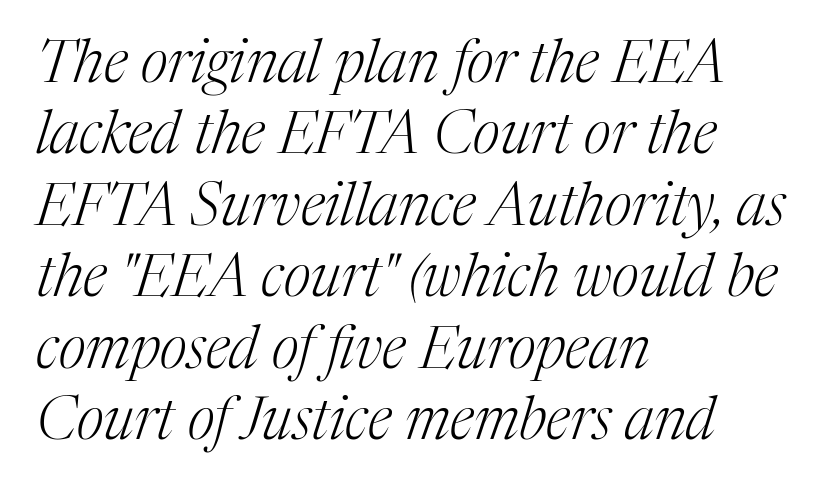
Q: Is the text bold? A: No.
Q: Is the text italic (slanted)? A: Yes, it leans right by about 17 degrees.
Q: Is the typeface a serif or a sans-serif typeface? A: Serif.
Q: Is the text underlined? A: No.
Q: How is the paragraph aligned? A: Left-aligned.
Q: Is the spacing between letters normal or unusually wide? A: Normal.
Q: Width (condensed, normal, or wide)? A: Normal.
Q: Stroke contrast? A: Medium.
Q: x-height? A: Medium.
Q: Monospaced? A: No.
